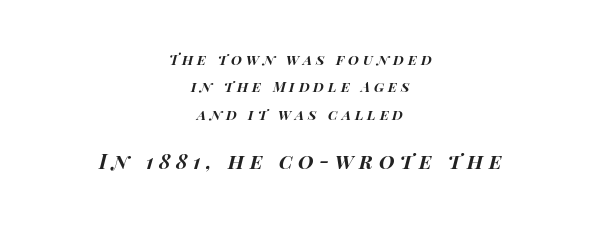
Compared with an ordinary text face, these strokes are far heavier — a full bold. The line texture is sparse and dotted thanks to wide tracking. Italic: yes, the glyphs are oblique. What's the leading like? Stretched, with rows far apart. The space beneath each line is pristine and unruled. Character size in the trailing block exceeds that of the leading block.
